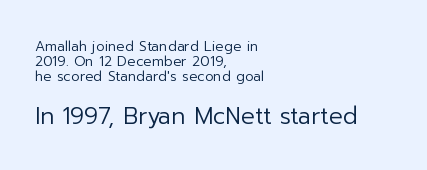
Q: Is the text bold? A: No.
Q: Is the text italic (slanted)? A: No, it is upright.
Q: Is the text underlined? A: No.
Q: How is the paragraph aligned? A: Left-aligned.
Q: Is the spacing between letters normal or unusually wide? A: Normal.
Q: Is the spacing between lines tight, normal or loose? A: Tight.
Q: Which block of text is set in a larger size, the first (top) or the second (bottom)? A: The second (bottom) one.
